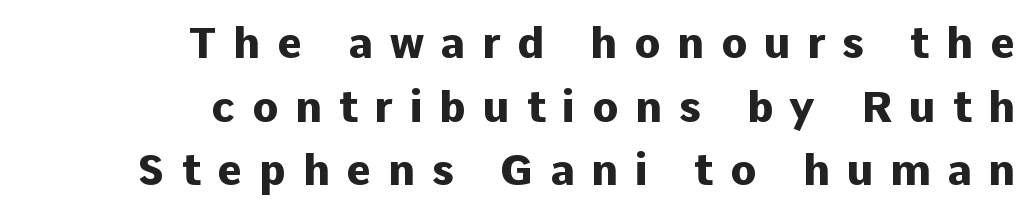
A normal amount of white space separates one row of letters from the next. Proportional: the letters do not fall into vertical columns. Typesetter's note: full bold, strokes at maximum text heaviness. Where is the straight margin? On the right.
